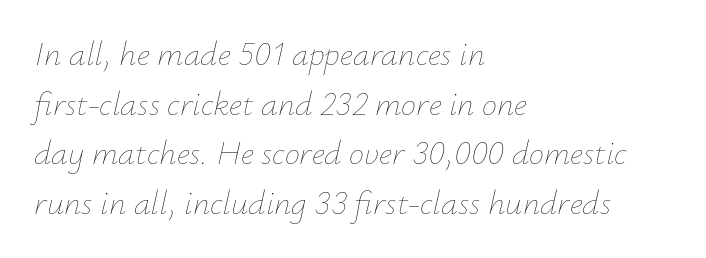
Q: Is the text bold? A: No.
Q: Is the text italic (slanted)? A: Yes, it leans right by about 12 degrees.
Q: Is the text underlined? A: No.
Q: How is the paragraph aligned? A: Left-aligned.
Q: Is the spacing between letters normal or unusually wide? A: Normal.
Q: Is the spacing between lines tight, normal or loose? A: Normal.
Q: Width (condensed, normal, or wide)? A: Normal.
Q: Stroke contrast? A: Low.
Q: x-height? A: Small.
Q: Monospaced? A: No.
